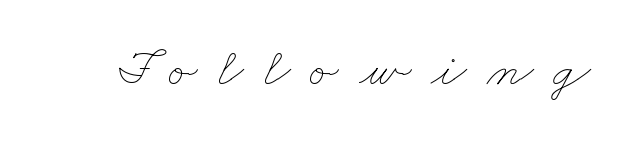
Q: Is the text bold? A: No.
Q: Is the text underlined? A: No.
Q: Is the spacing between letters normal or unusually wide? A: Unusually wide.
Q: Width (condensed, normal, or wide)? A: Wide.
Q: Stroke contrast? A: Low.
Q: x-height? A: Small.
Q: Monospaced? A: No.
